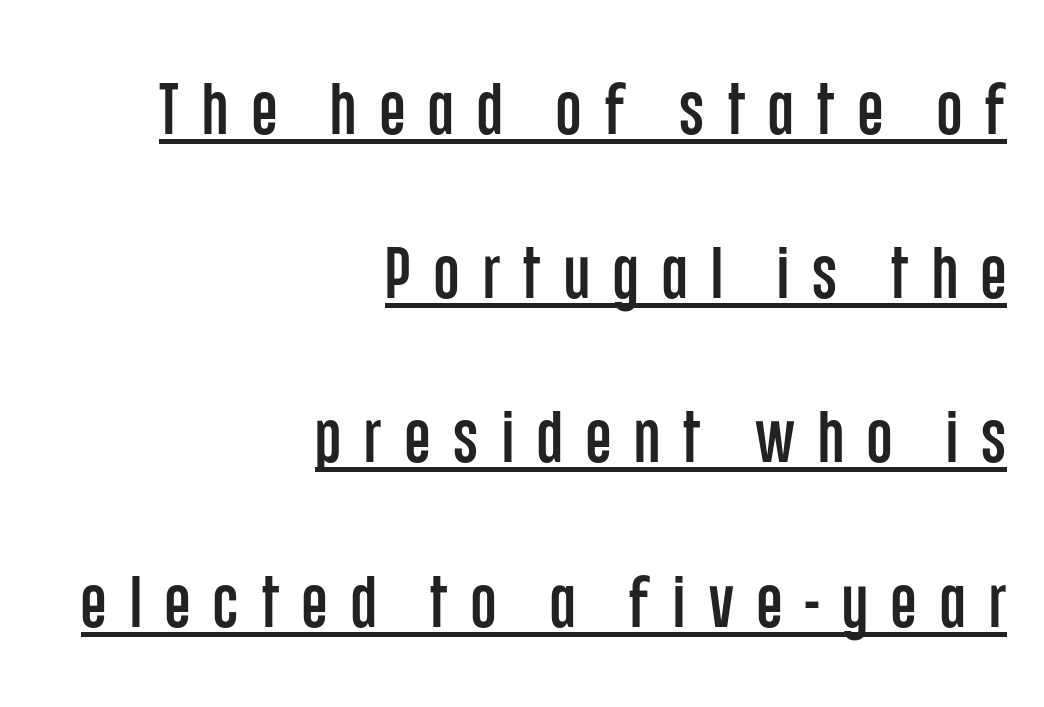
The image shows 73 px condensed sans-serif type, upright; set right-aligned, loose line spacing (2.25x), unusually wide letter spacing (+0.32 em), underlined; low stroke contrast and a large x-height.
